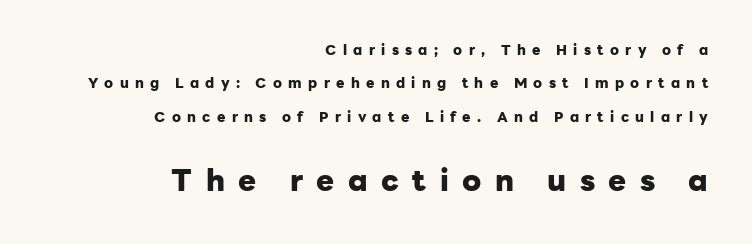
A typesetter would call this proportional, since set widths differ per character. Emphasis by weight is at full strength: bold. Caption: expanded tracking, letters set apart. Which of the two is more prominent by size? The second, at the bottom.
